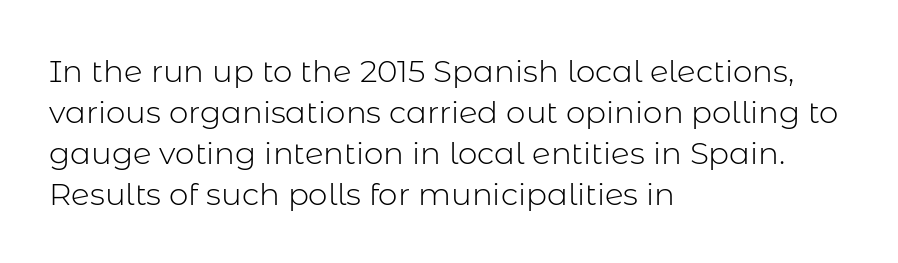
{"serif": "no", "italic": "no", "bold": "no", "weight": "light", "width": "normal", "stroke_contrast": "low", "x_height": "medium", "monospaced": "no", "underline": "no", "align": "left", "line_spacing": "normal", "line_spacing_ratio": 1.32, "letter_spacing": "normal", "letter_spacing_em": 0.0, "glyph_px": 31}
